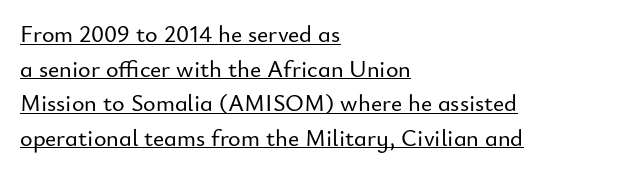
Notice how a bar underscores the lettering throughout. Each new line begins a customary step beneath the previous one. This sample uses an upright cut, with every glyph sitting square on the baseline. Compared with typical body copy, the letter spacing here is the same. The rag falls on the right side of this text block.
